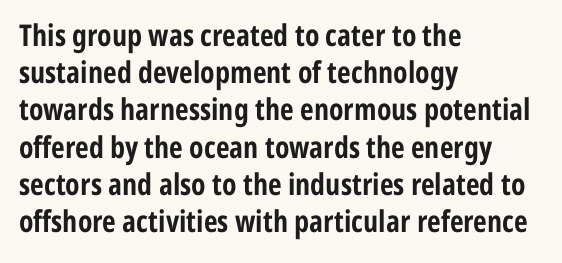
The image shows 30 px bold, condensed sans-serif type, upright; set left-aligned, line spacing 1.24x, normal letter spacing, not underlined; low stroke contrast and a medium x-height.
